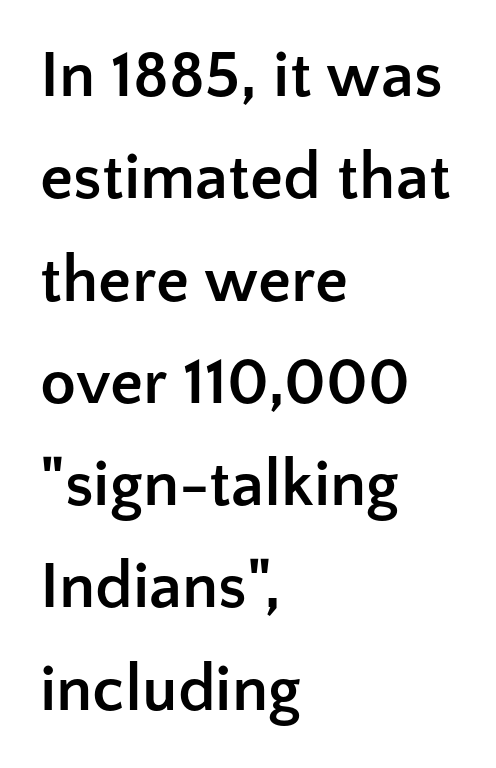
The image shows 66 px semibold sans-serif type, upright; set left-aligned, normal line spacing (1.55x), normal letter spacing, not underlined; low stroke contrast and a medium x-height.
